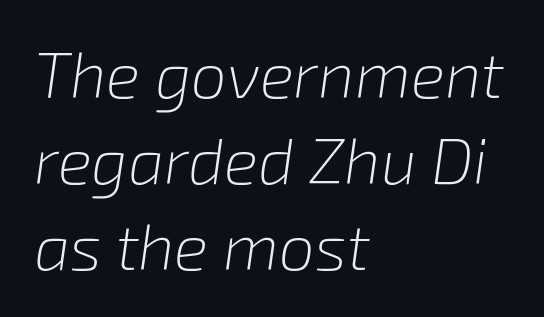
The letterforms sit shoulder to shoulder at normal distance. The text carries the slant typical of an italic or oblique font. Stroke mass is kept to a normal reading level or below. Is this a fixed-width face? No — the glyphs have proportional, varying widths. Descender tails drop into unmarked territory. Horizontally, the lines are justified to the leading edge only.
